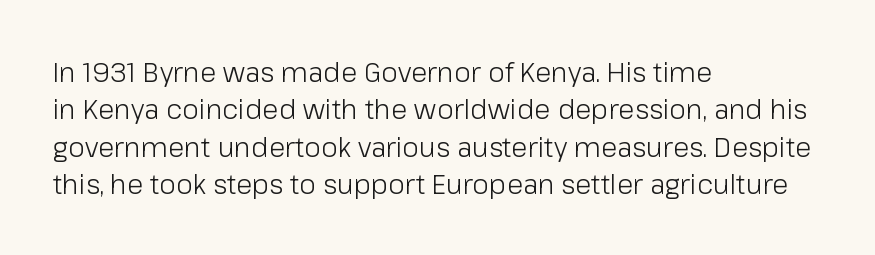
{"italic": "no", "bold": "no", "underline": "no", "align": "left", "line_spacing": "normal", "line_spacing_ratio": 1.38, "letter_spacing": "normal", "letter_spacing_em": 0.0, "glyph_px": 27}
